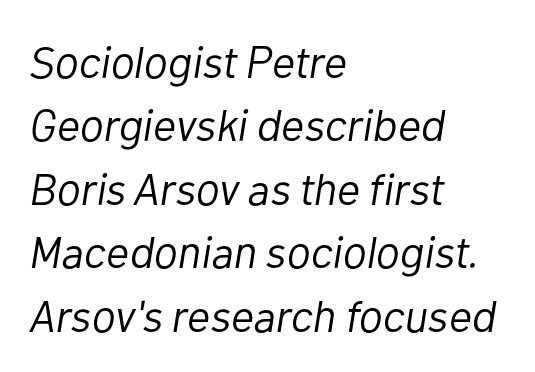
Q: Is the text bold? A: No.
Q: Is the text italic (slanted)? A: Yes, it leans right by about 10 degrees.
Q: Is the text underlined? A: No.
Q: How is the paragraph aligned? A: Left-aligned.
Q: Is the spacing between letters normal or unusually wide? A: Normal.
Q: Is the spacing between lines tight, normal or loose? A: Normal.
Q: Width (condensed, normal, or wide)? A: Normal.
Q: Stroke contrast? A: Low.
Q: x-height? A: Medium.
Q: Monospaced? A: No.
